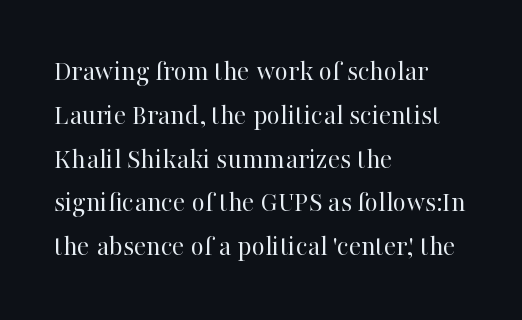
Q: Is the text bold? A: No.
Q: Is the text italic (slanted)? A: No, it is upright.
Q: Is the typeface a serif or a sans-serif typeface? A: Serif.
Q: Is the text underlined? A: No.
Q: How is the paragraph aligned? A: Left-aligned.
Q: Is the spacing between letters normal or unusually wide? A: Normal.
Q: Is the spacing between lines tight, normal or loose? A: Normal.
Q: Width (condensed, normal, or wide)? A: Normal.
Q: Stroke contrast? A: High.
Q: x-height? A: Medium.
Q: Monospaced? A: No.
